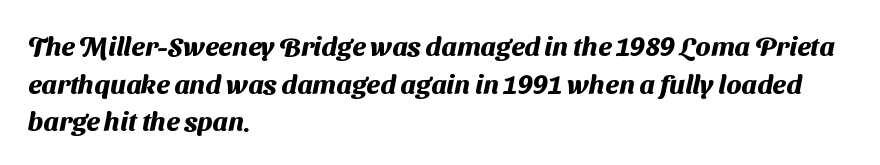
The horizontal fit of the characters is conventional and even. Line starts are locked; line ends wander. Line spacing here is normal. Anything drawn beneath the words? Only blank space.
